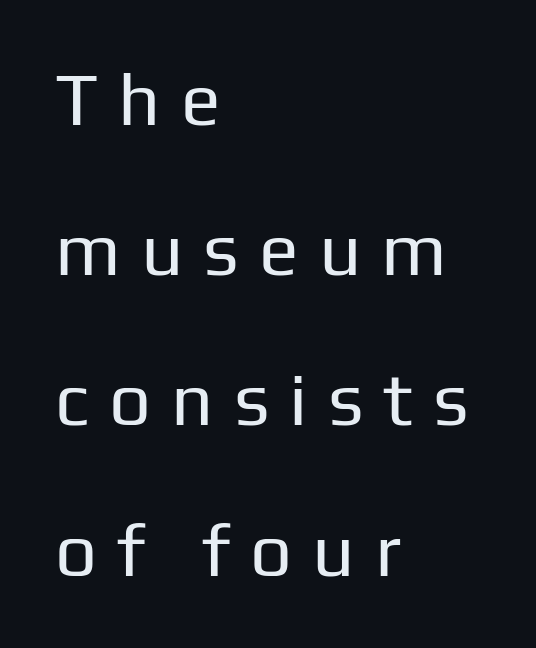
Rendered with straight, roman letterforms. The weight tops out at a normal text grade. One glance says open: line gaps are wider than usual. Horizontally, the lines are justified to the leading edge only.
